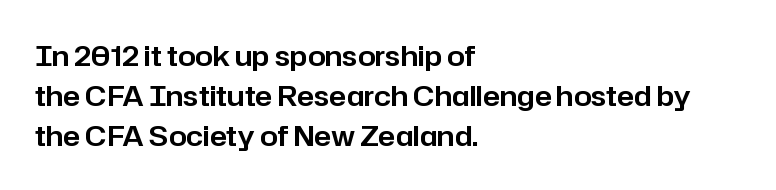
These lines were composed using upright roman letters. What stands out about the letter spacing? Nothing — it is the standard amount. A bare baseline throughout the passage. Are there feet on the stems? There aren't — it's a sans.
